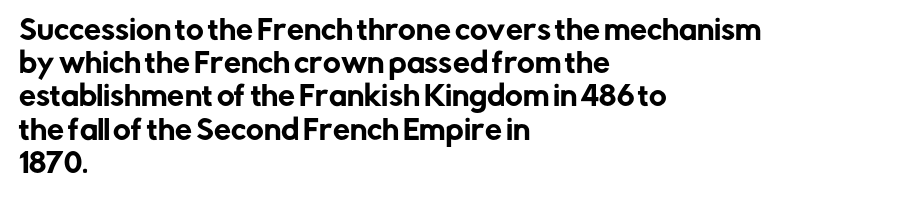
Q: Is the text italic (slanted)? A: No, it is upright.
Q: Is the text underlined? A: No.
Q: How is the paragraph aligned? A: Left-aligned.
Q: Is the spacing between letters normal or unusually wide? A: Normal.
